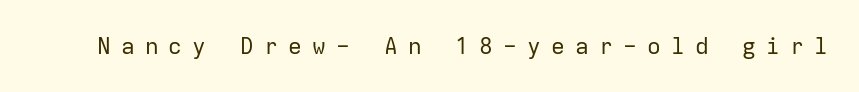
The image shows 23 px text type, upright; set unusually wide letter spacing (+0.44 em), not underlined.
